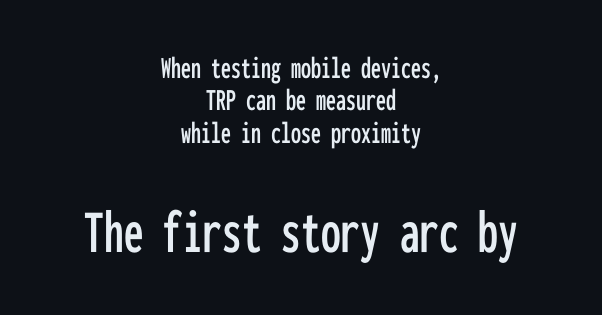
The image shows 63 px condensed sans-serif type, upright, monospaced; set centered, tight line spacing (1.01x), normal letter spacing, not underlined; the second (bottom) block is 1.97x larger; low stroke contrast and a medium x-height.
